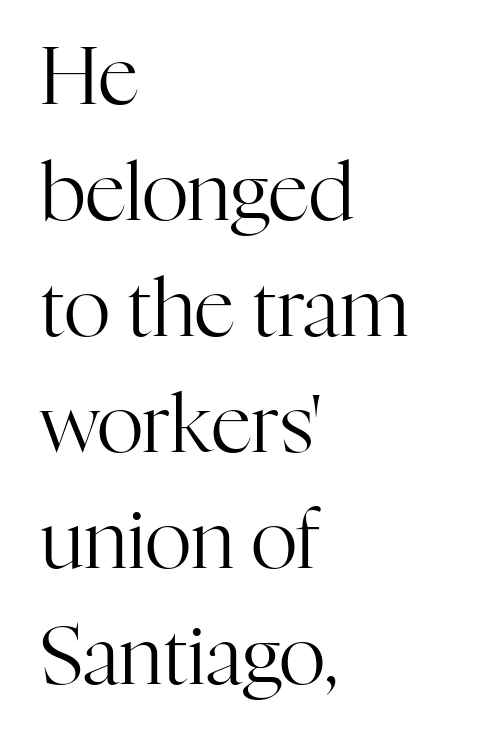
Q: Is the text bold? A: No.
Q: Is the text italic (slanted)? A: No, it is upright.
Q: Is the typeface a serif or a sans-serif typeface? A: Serif.
Q: Is the text underlined? A: No.
Q: How is the paragraph aligned? A: Left-aligned.
Q: Is the spacing between letters normal or unusually wide? A: Normal.
Q: Is the spacing between lines tight, normal or loose? A: Normal.
Q: Width (condensed, normal, or wide)? A: Normal.
Q: Stroke contrast? A: High.
Q: x-height? A: Medium.
Q: Monospaced? A: No.
